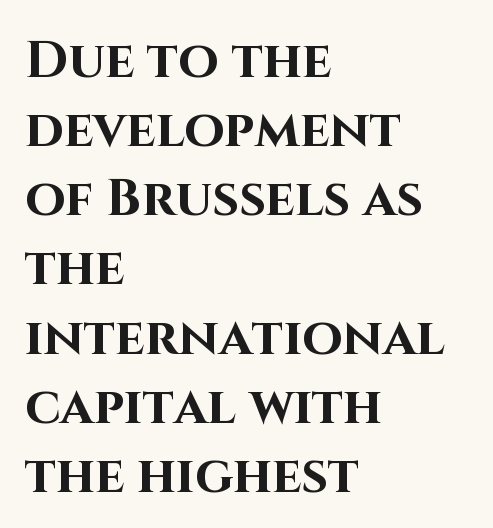
These lines were composed using upright roman letters. Each row of text sits above clean, open space. Line starts are locked; line ends wander. These words are printed bold, with thick strokes throughout. Character widths vary here, with narrow letters taking less room than wide ones.
